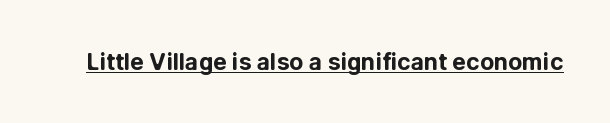
{"italic": "no", "bold": "yes", "underline": "yes", "letter_spacing": "normal", "letter_spacing_em": 0.0, "glyph_px": 23}
